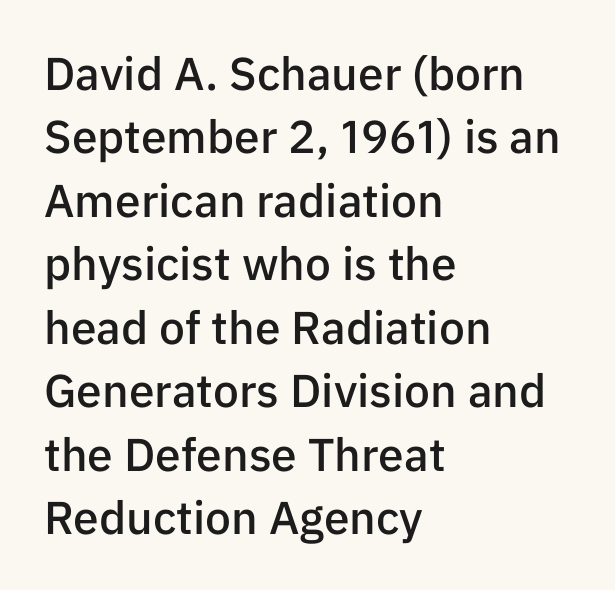
{"serif": "no", "italic": "no", "bold": "semi", "weight": "semibold", "width": "normal", "stroke_contrast": "low", "x_height": "medium", "monospaced": "no", "underline": "no", "align": "left", "line_spacing": "normal", "line_spacing_ratio": 1.38, "letter_spacing": "normal", "letter_spacing_em": 0.0, "glyph_px": 46}
